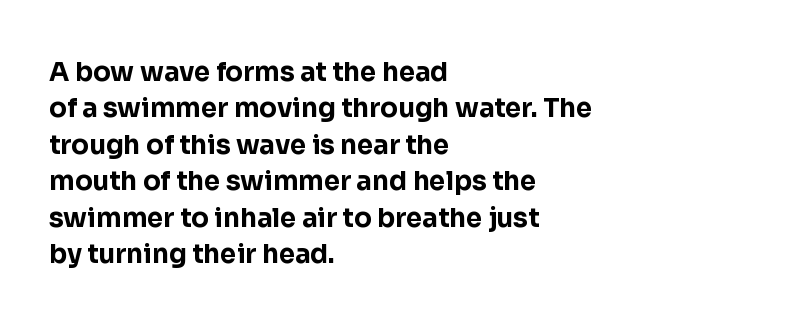
The image shows 26 px bold type, upright; set left-aligned, normal line spacing (1.4x), normal letter spacing, not underlined.
